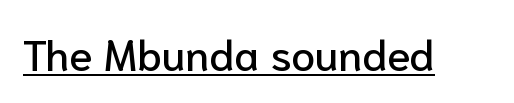
{"serif": "no", "italic": "no", "width": "normal", "stroke_contrast": "low", "x_height": "medium", "monospaced": "no", "underline": "yes", "letter_spacing": "normal", "letter_spacing_em": 0.0, "glyph_px": 43}
